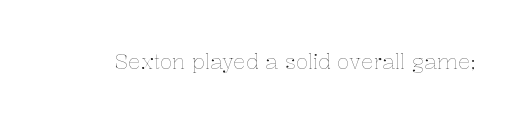
The image shows 21 px text type, upright; set normal letter spacing, not underlined.
